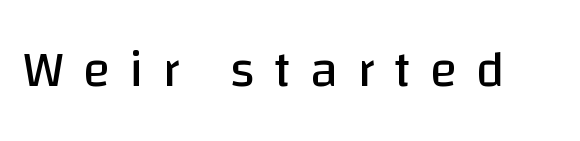
The passage shown has open, widely tracked lettering throughout. The face used here is proportionally spaced, like ordinary book or web type. The face looks like a standard text weight, possibly lighter. A clean baseline with only descenders dipping below it. You can tell from the bare stems that sans-serif type was used. When letters stand straight like this, we call the style roman or upright.
